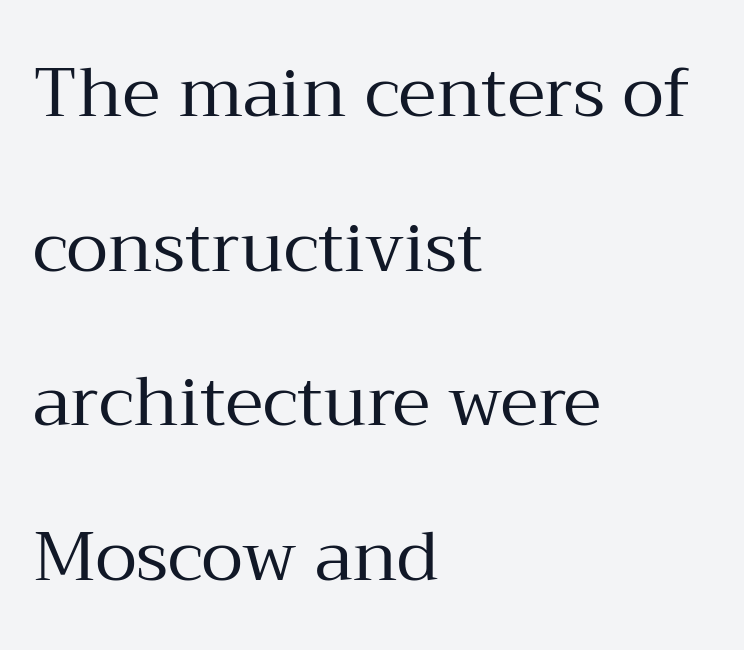
Posture: straight, roman, zero tilt. In CSS terms this would be text-align: left. The gap between lines stays unmarked. Words appear dense and cohesive because spacing is normal. Stems and bowls with no extra thickness — not bold.
